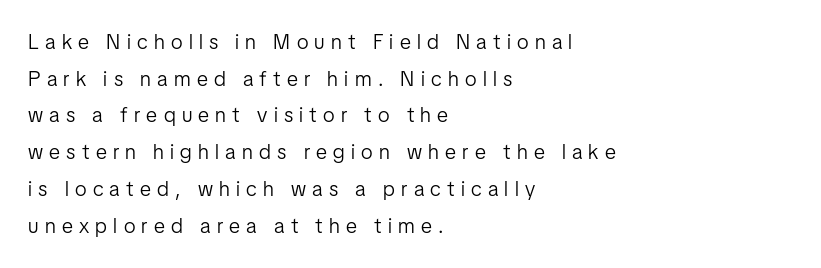
Here the glyphs are tracked loosely, breaking word shapes into spaced letters. When letters stand straight like this, we call the style roman or upright. The space beneath each line is pristine and unruled. Where is the straight margin? On the left. A quiet, ordinary-to-light weight characterises the typeface.
